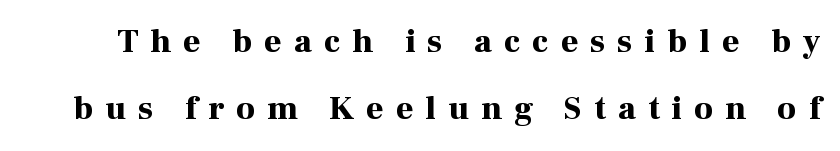
The space directly below the letters is spotless. Looks like regular typesetting: each glyph gets only the width it needs. Each new line begins a long way beneath the previous one. These lines carry a lot of weight — the face is fully bold. Quick note: not italic, upright. Spacing between characters has been opened up far beyond the box default.
